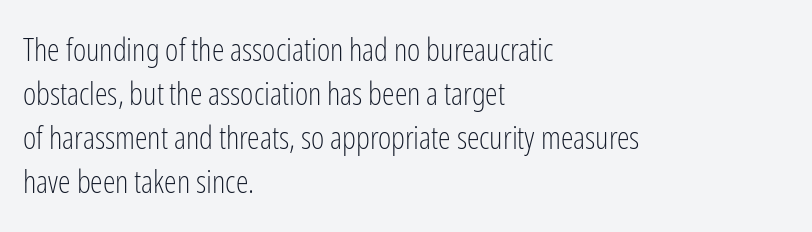
{"serif": "no", "italic": "no", "bold": "no", "weight": "light", "width": "condensed", "stroke_contrast": "low", "x_height": "medium", "monospaced": "no", "underline": "no", "align": "left", "line_spacing": "normal", "line_spacing_ratio": 1.38, "letter_spacing": "normal", "letter_spacing_em": 0.0, "glyph_px": 32}
